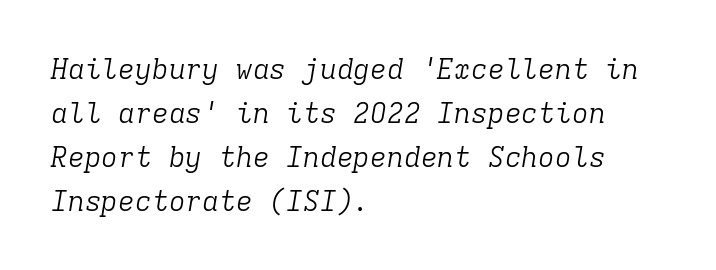
{"serif": "yes", "italic": "yes", "lean": "right", "slant_degrees": 9, "bold": "no", "weight": "light", "width": "normal", "stroke_contrast": "low", "x_height": "medium", "monospaced": "yes", "underline": "no", "align": "left", "line_spacing": "normal", "line_spacing_ratio": 1.57, "letter_spacing": "normal", "letter_spacing_em": 0.0, "glyph_px": 28}
